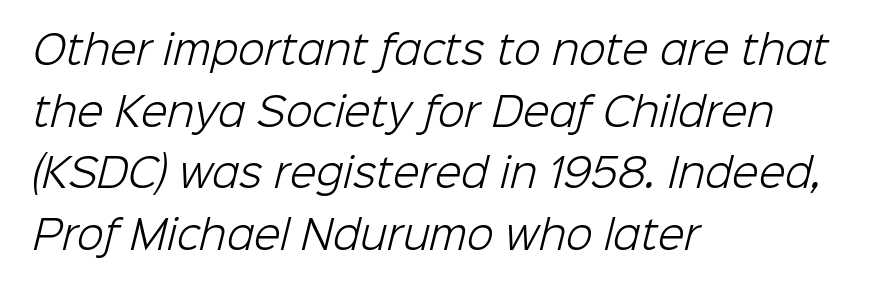
The image shows 39 px light sans-serif type; set left-aligned, normal line spacing (1.58x), normal letter spacing, not underlined; low stroke contrast and a medium x-height.
